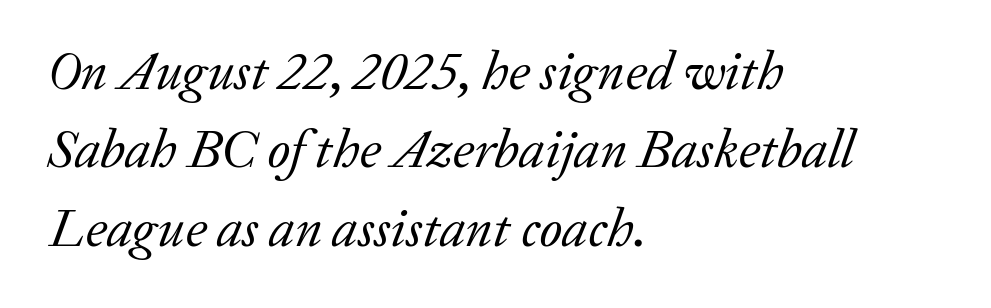
{"serif": "yes", "italic": "yes", "lean": "right", "slant_degrees": 20, "bold": "no", "weight": "regular", "width": "normal", "stroke_contrast": "low", "x_height": "medium", "monospaced": "no", "underline": "no", "align": "left", "line_spacing": "normal", "line_spacing_ratio": 1.45, "letter_spacing": "normal", "letter_spacing_em": 0.0, "glyph_px": 54}
